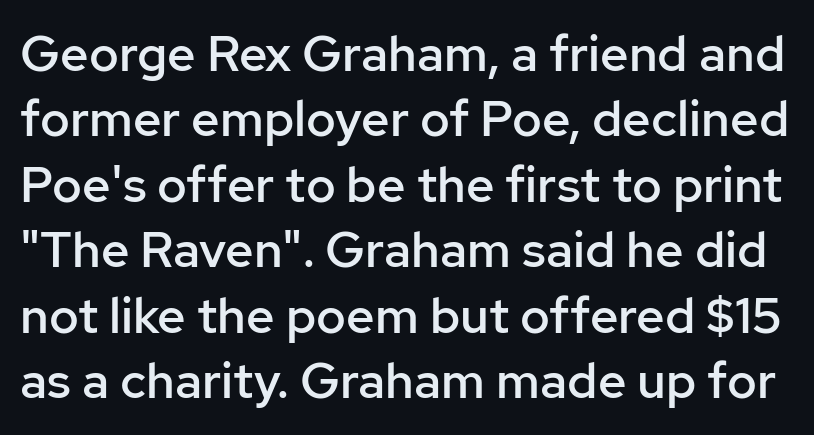
Q: Is the text bold? A: Semi-bold.
Q: Is the text italic (slanted)? A: No, it is upright.
Q: Is the typeface a serif or a sans-serif typeface? A: Sans-serif.
Q: Is the text underlined? A: No.
Q: Is the spacing between letters normal or unusually wide? A: Normal.
Q: Is the spacing between lines tight, normal or loose? A: Normal.
Q: Width (condensed, normal, or wide)? A: Normal.
Q: Stroke contrast? A: Low.
Q: x-height? A: Medium.
Q: Monospaced? A: No.
